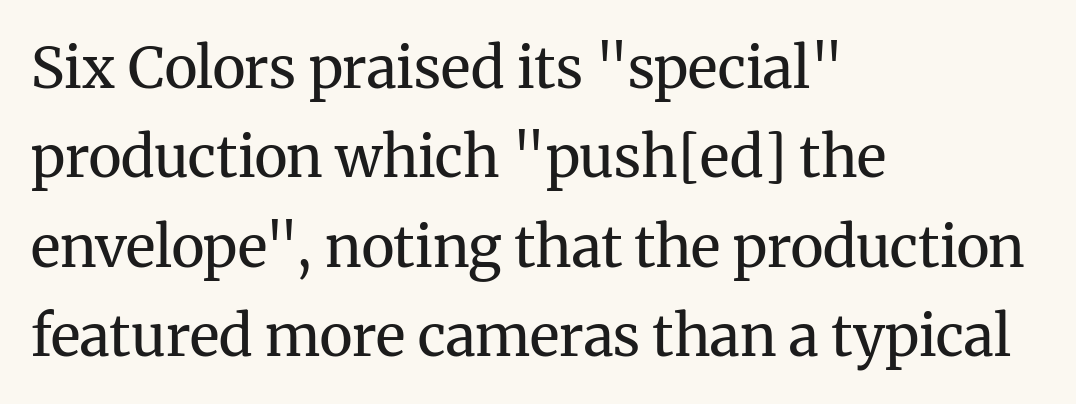
Q: Is the text bold? A: No.
Q: Is the text italic (slanted)? A: No, it is upright.
Q: Is the typeface a serif or a sans-serif typeface? A: Serif.
Q: Is the text underlined? A: No.
Q: How is the paragraph aligned? A: Left-aligned.
Q: Is the spacing between letters normal or unusually wide? A: Normal.
Q: Is the spacing between lines tight, normal or loose? A: Normal.
Q: Width (condensed, normal, or wide)? A: Normal.
Q: Stroke contrast? A: Medium.
Q: x-height? A: Medium.
Q: Monospaced? A: No.
